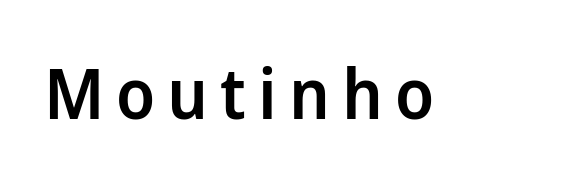
The image shows 70 px semibold sans-serif type, upright; set not underlined; low stroke contrast and a medium x-height.
